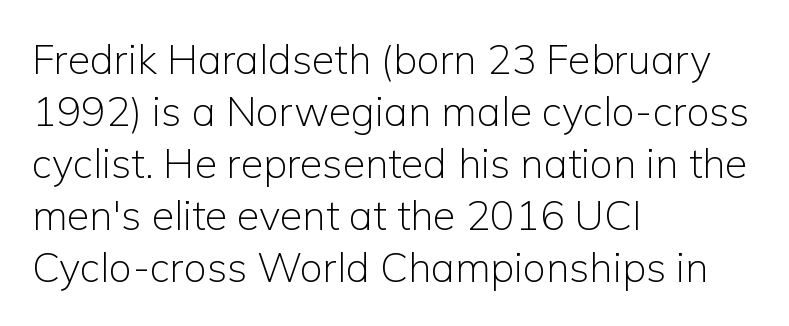
A light-to-regular cut is what we see here. Regular leading. Notice how the stems are strictly vertical — no italics here. This rendering leaves character spacing at its baseline value. Lines of text with bare space underneath. The passage shown is typeset with a sans-serif family.
